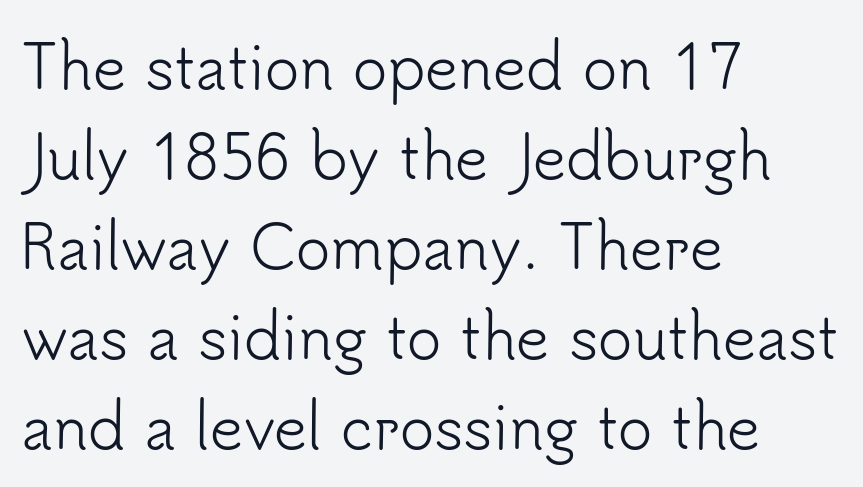
{"serif": "no", "italic": "no", "bold": "no", "weight": "light", "width": "normal", "stroke_contrast": "low", "x_height": "small", "monospaced": "no", "underline": "no", "align": "left", "line_spacing": "normal", "line_spacing_ratio": 1.55, "letter_spacing": "normal", "letter_spacing_em": 0.0, "glyph_px": 58}
